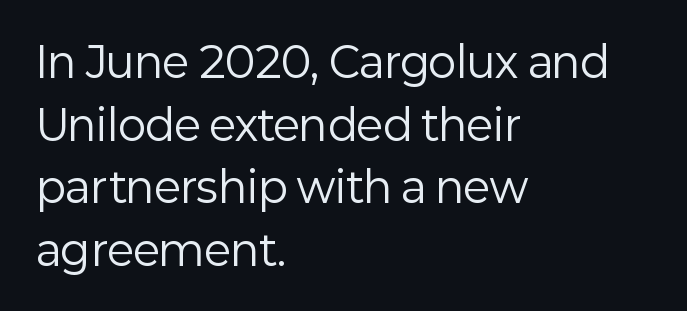
Stroke mass is kept to a normal reading level or below. The rendering shows plain stroke endings on the letterforms — a sans-serif design. Notice how the stems are strictly vertical — no italics here. The passage shown is not underscored anywhere.
